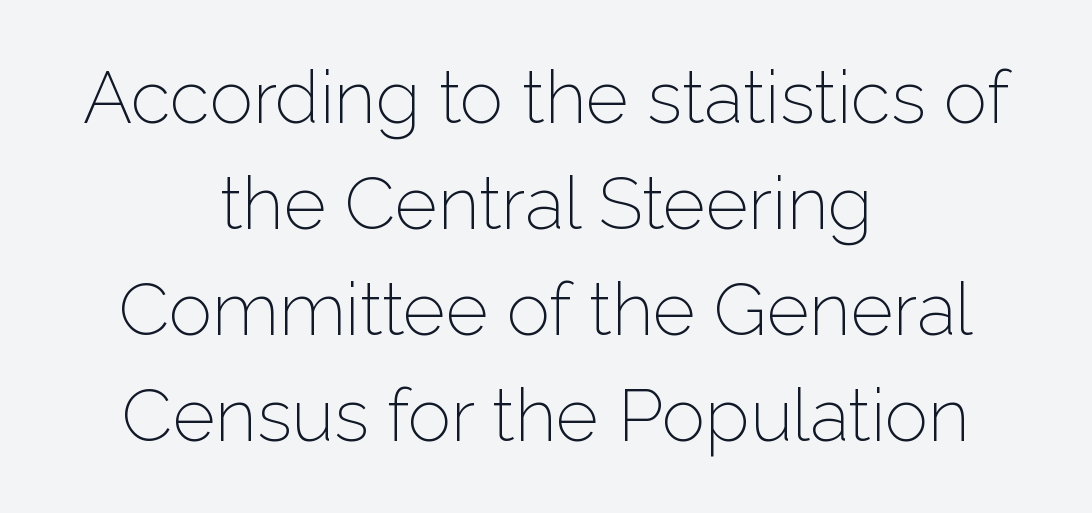
Are there feet on the stems? There aren't — it's a sans. The block of text has a typical density, with ordinary space between rows. Do the letters lean? They stand straight. The rendering uses natural spacing where letterforms have individual widths.
